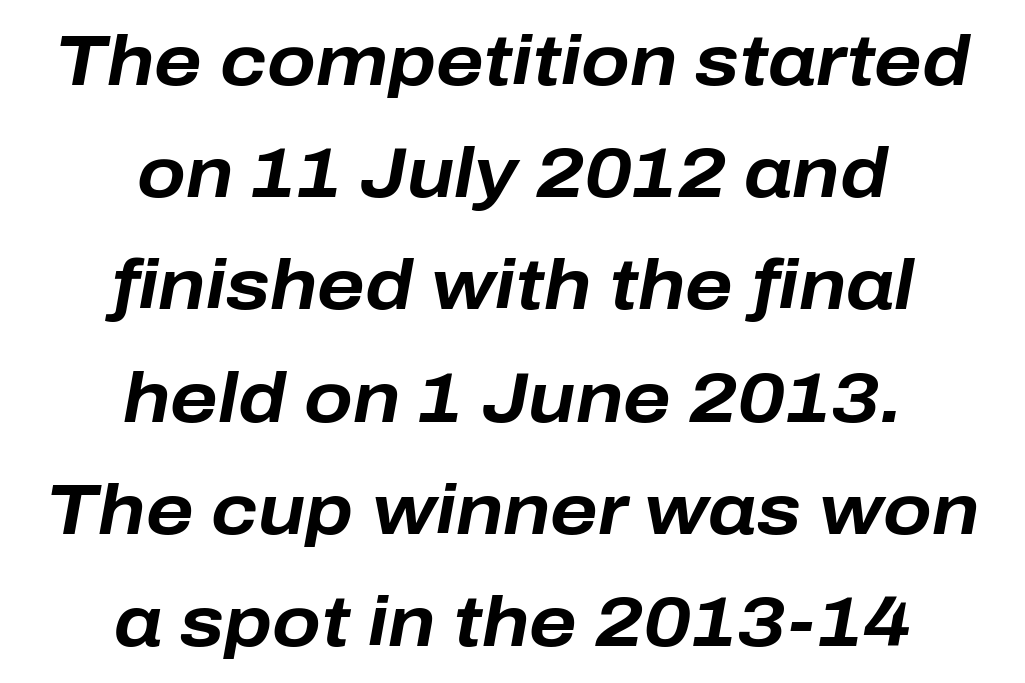
Standard letterfit; no display-style spreading of the glyphs. The compositor balanced each line on the midline. Note the varied advance widths — an 'i' is clearly narrower than an 'm'. Quick note: interline space is typical. Designer's note — italics engaged.
